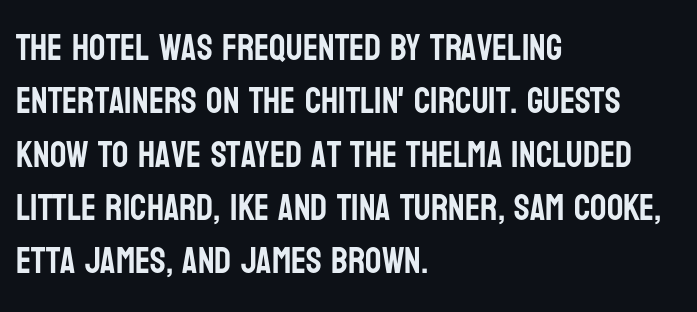
{"serif": "no", "italic": "no", "width": "condensed", "stroke_contrast": "low", "x_height": "large", "monospaced": "no", "underline": "no", "align": "left", "line_spacing": "normal", "line_spacing_ratio": 1.48, "letter_spacing": "normal", "letter_spacing_em": 0.0, "glyph_px": 36}
